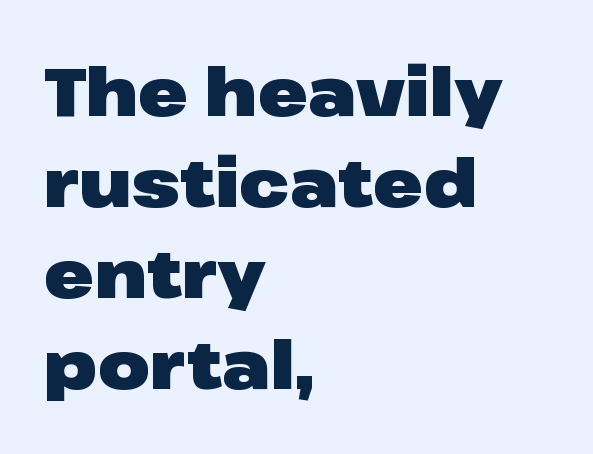
Q: Is the text bold? A: Yes.
Q: Is the text italic (slanted)? A: No, it is upright.
Q: Is the typeface a serif or a sans-serif typeface? A: Sans-serif.
Q: Is the text underlined? A: No.
Q: How is the paragraph aligned? A: Left-aligned.
Q: Is the spacing between letters normal or unusually wide? A: Normal.
Q: Is the spacing between lines tight, normal or loose? A: Normal.
Q: Width (condensed, normal, or wide)? A: Wide.
Q: Stroke contrast? A: Low.
Q: x-height? A: Medium.
Q: Monospaced? A: No.
